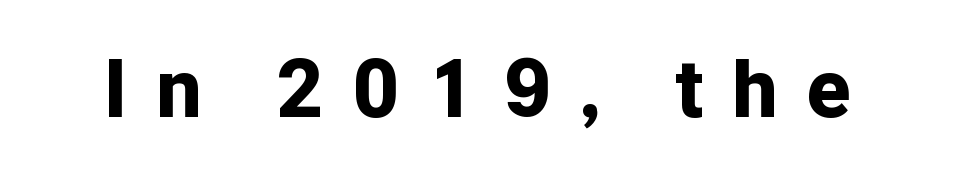
The image shows 79 px bold sans-serif type, upright; set unusually wide letter spacing (+0.38 em), not underlined; low stroke contrast and a medium x-height.
